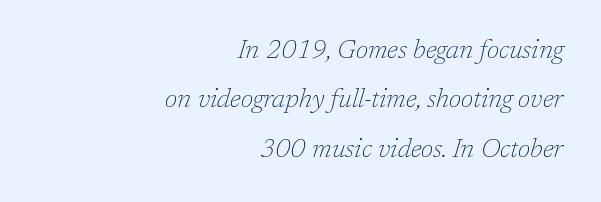
Line endings align vertically; line beginnings do not. The letters sit at their default tracking, neither squeezed nor spread. Each stroke keeps to a modest, everyday thickness or less. The glyphs are unaccompanied by any horizontal stroke below them. Every character sits at an angle, as italics do.
